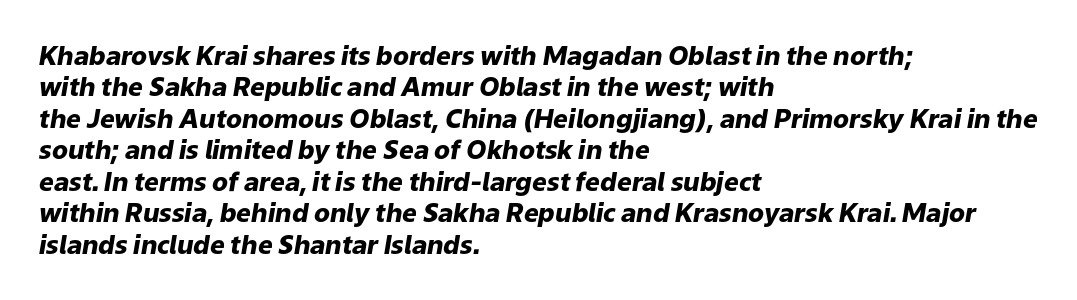
The image shows 26 px bold type, italic (leaning right); set left-aligned, line spacing 1.21x, normal letter spacing, not underlined.
